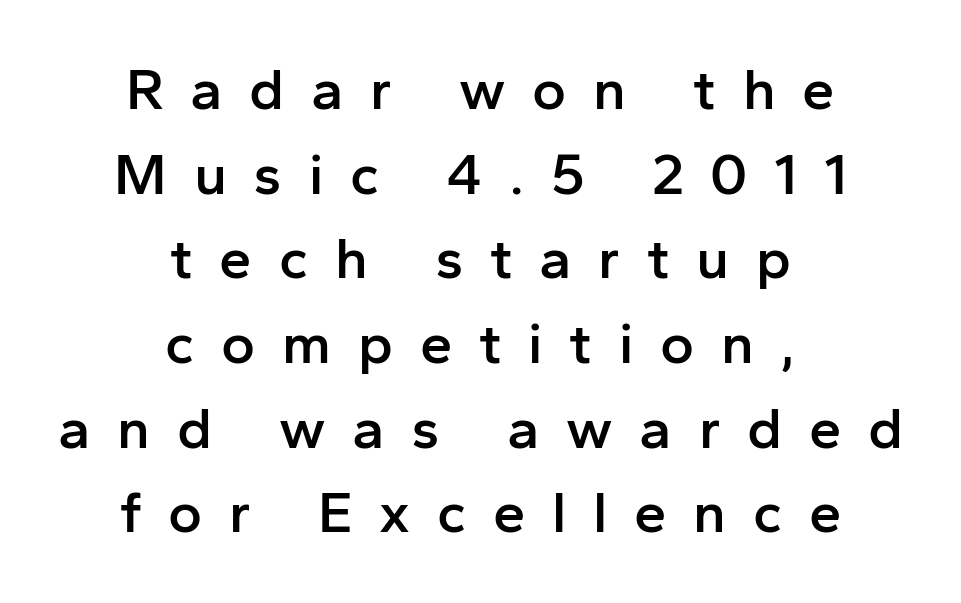
Q: Is the text bold? A: Semi-bold.
Q: Is the text italic (slanted)? A: No, it is upright.
Q: Is the typeface a serif or a sans-serif typeface? A: Sans-serif.
Q: Is the text underlined? A: No.
Q: How is the paragraph aligned? A: Centered.
Q: Is the spacing between letters normal or unusually wide? A: Unusually wide.
Q: Is the spacing between lines tight, normal or loose? A: Normal.
Q: Width (condensed, normal, or wide)? A: Normal.
Q: Stroke contrast? A: Low.
Q: x-height? A: Medium.
Q: Monospaced? A: No.
